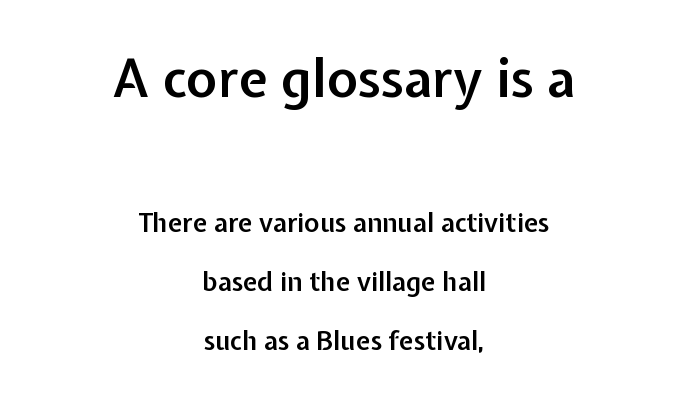
Look at the bottom of the vertical strokes: they stop flat, with no serifs. Students, note that the glyphs here touch the page at normal intervals. Whoever set this chose breathing room over compactness in the vertical rhythm. Posture: straight, roman, zero tilt.
